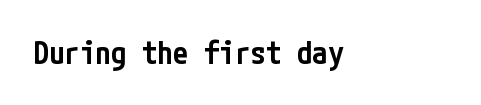
Honestly, there is no underline to notice here at all. Words appear dense and cohesive because spacing is normal. I'd call this a sans setting — the letters go barefoot. This is the in-between weight designers call semibold or demi. Ordinary non-slanted type is in use. The setting favours the left margin, as ordinary paragraphs usually do.
